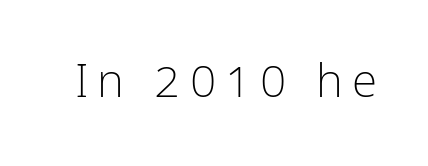
Q: Is the text bold? A: No.
Q: Is the text italic (slanted)? A: No, it is upright.
Q: Is the typeface a serif or a sans-serif typeface? A: Sans-serif.
Q: Is the text underlined? A: No.
Q: Width (condensed, normal, or wide)? A: Condensed.
Q: Stroke contrast? A: Low.
Q: x-height? A: Medium.
Q: Monospaced? A: No.
